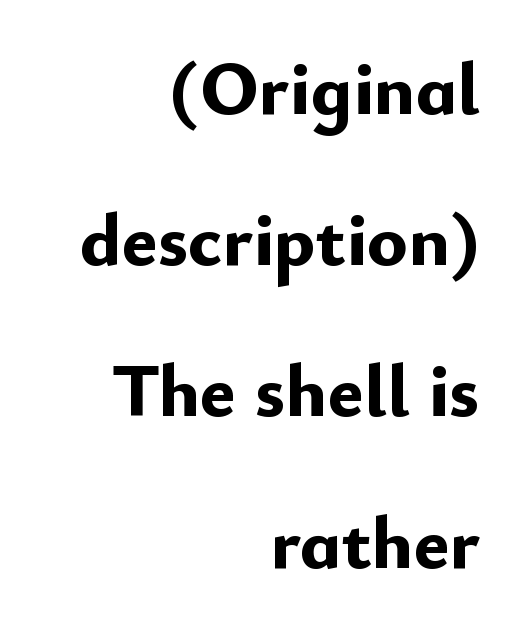
{"serif": "no", "italic": "no", "bold": "yes", "weight": "bold", "width": "normal", "stroke_contrast": "low", "x_height": "small", "monospaced": "no", "underline": "no", "align": "right", "line_spacing": "loose", "line_spacing_ratio": 1.99, "letter_spacing": "normal", "letter_spacing_em": 0.0, "glyph_px": 76}
